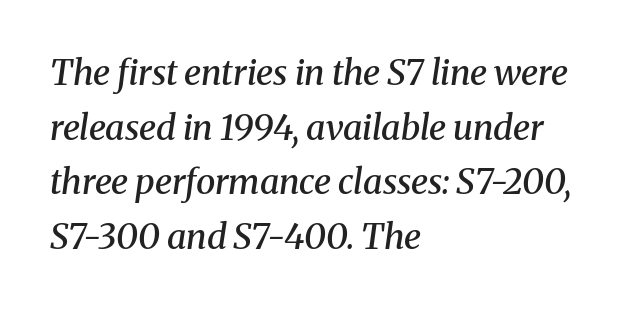
{"serif": "yes", "italic": "yes", "lean": "right", "slant_degrees": 8, "bold": "semi", "weight": "semibold", "width": "normal", "stroke_contrast": "medium", "x_height": "medium", "monospaced": "no", "underline": "no", "align": "left", "line_spacing": "normal", "line_spacing_ratio": 1.56, "letter_spacing": "normal", "letter_spacing_em": 0.0, "glyph_px": 35}
